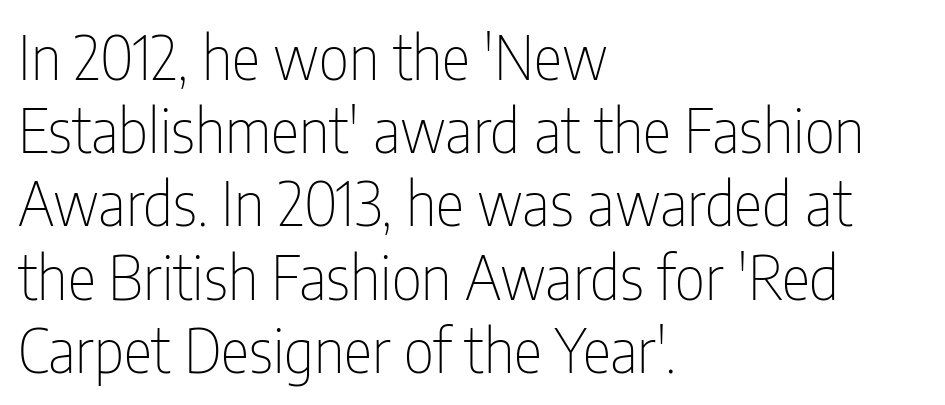
The letters sit at their default tracking, neither squeezed nor spread. Note the varied advance widths — an 'i' is clearly narrower than an 'm'. The glyphs in this specimen are sans serif. The glyphs are unaccompanied by any horizontal stroke below them.
